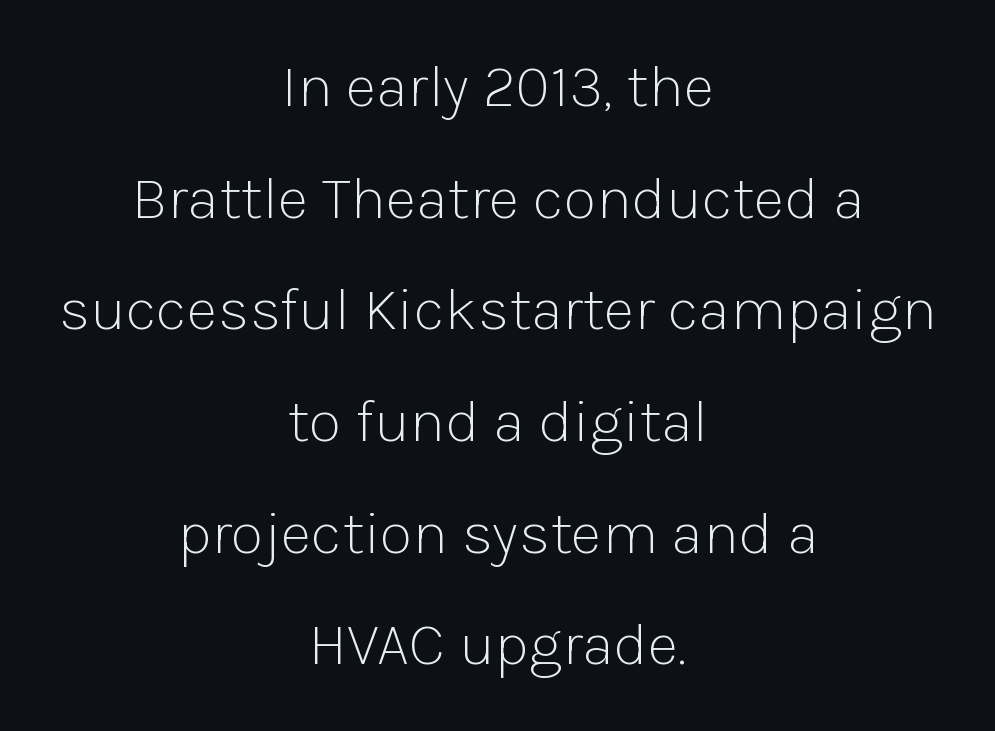
{"serif": "no", "italic": "no", "bold": "no", "weight": "light", "width": "normal", "stroke_contrast": "low", "x_height": "medium", "monospaced": "no", "underline": "no", "align": "center", "line_spacing_ratio": 1.83, "letter_spacing": "normal", "letter_spacing_em": 0.0, "glyph_px": 61}
